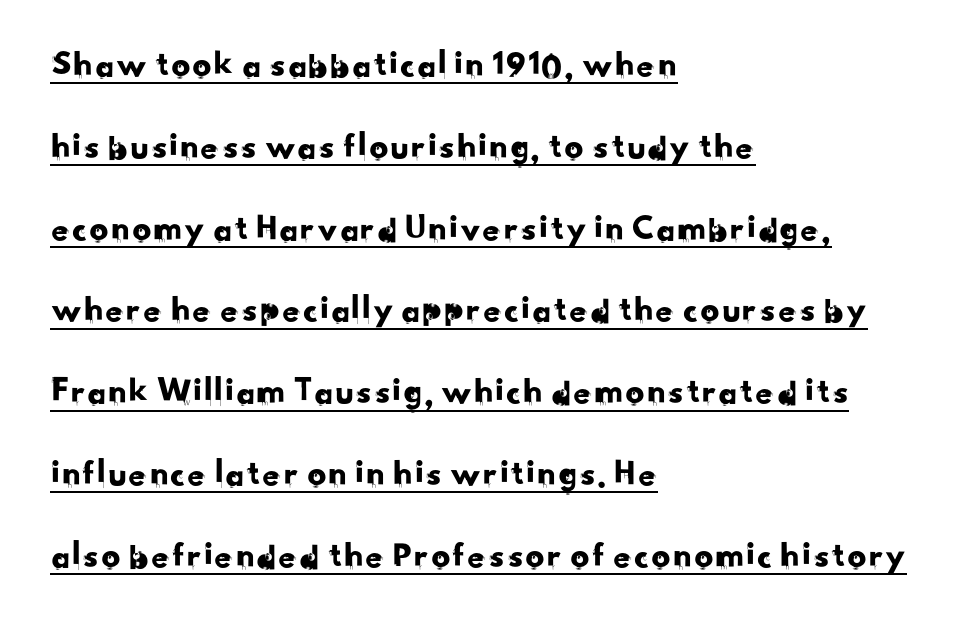
Q: Is the typeface a serif or a sans-serif typeface? A: Sans-serif.
Q: Is the text underlined? A: Yes.
Q: How is the paragraph aligned? A: Left-aligned.
Q: Is the spacing between letters normal or unusually wide? A: Normal.
Q: Is the spacing between lines tight, normal or loose? A: Loose.
Q: Width (condensed, normal, or wide)? A: Normal.
Q: Stroke contrast? A: Low.
Q: x-height? A: Small.
Q: Monospaced? A: No.
